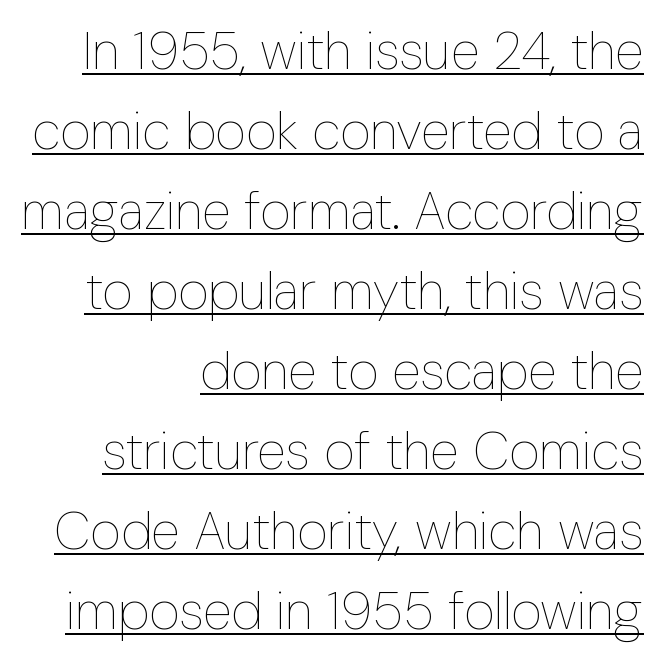
Q: Is the text bold? A: No.
Q: Is the text italic (slanted)? A: No, it is upright.
Q: Is the text underlined? A: Yes.
Q: How is the paragraph aligned? A: Right-aligned.
Q: Is the spacing between letters normal or unusually wide? A: Normal.
Q: Is the spacing between lines tight, normal or loose? A: Normal.
Q: Width (condensed, normal, or wide)? A: Condensed.
Q: Stroke contrast? A: Low.
Q: x-height? A: Medium.
Q: Monospaced? A: No.
